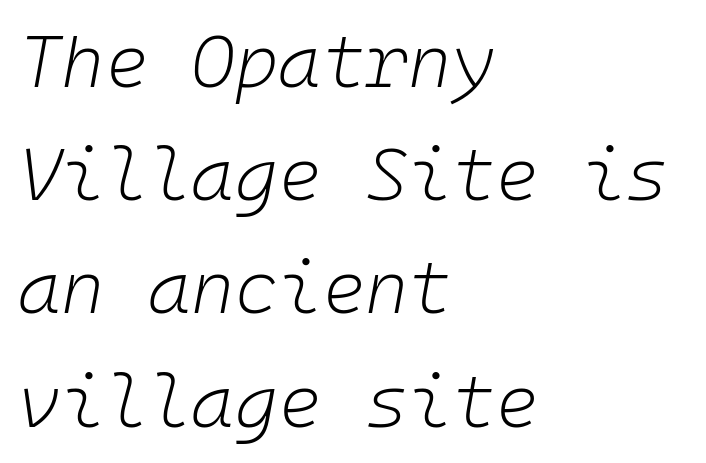
The image shows 74 px light type, italic (leaning right), monospaced; set left-aligned, normal line spacing (1.53x), normal letter spacing, not underlined; low stroke contrast and a medium x-height.
